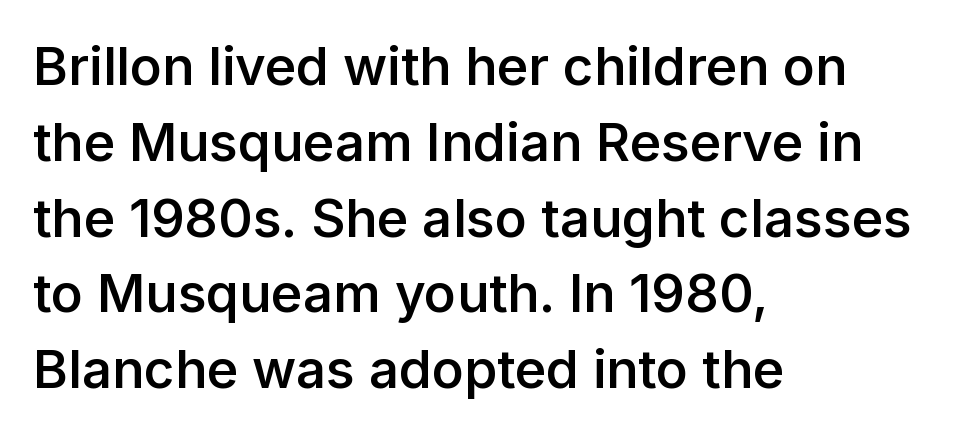
The image shows 53 px semibold sans-serif type, upright; set left-aligned, normal line spacing (1.43x), normal letter spacing, not underlined; low stroke contrast and a medium x-height.
